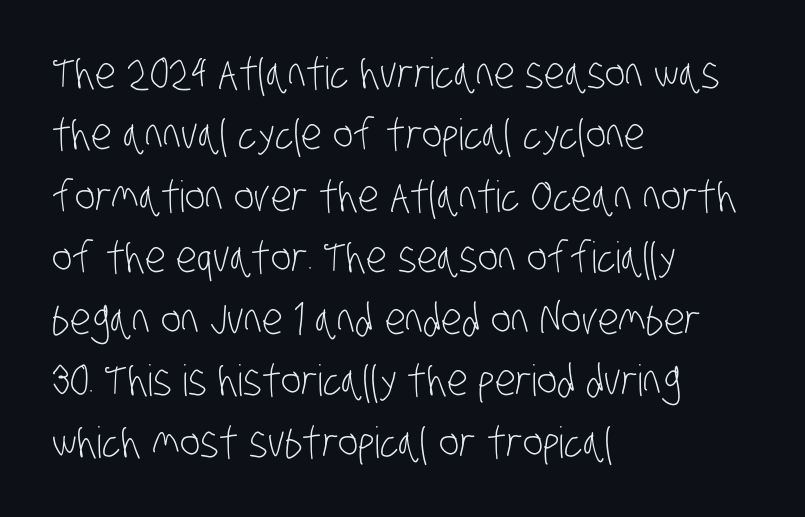
The image shows 43 px light, condensed sans-serif type; set left-aligned, normal line spacing (1.43x), normal letter spacing, not underlined; low stroke contrast and a large x-height.
